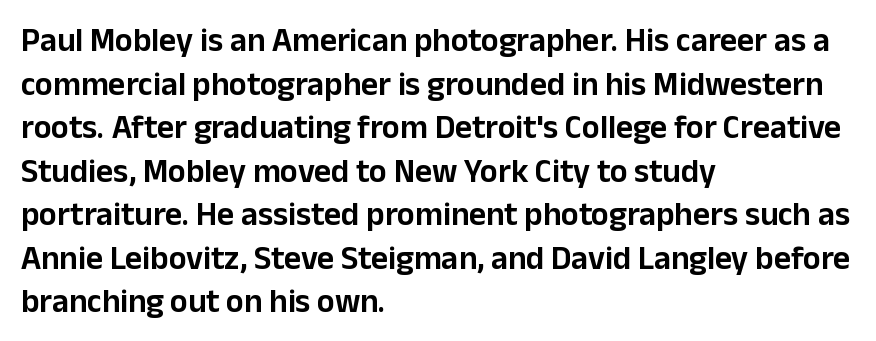
Q: Is the text italic (slanted)? A: No, it is upright.
Q: Is the typeface a serif or a sans-serif typeface? A: Sans-serif.
Q: Is the text underlined? A: No.
Q: How is the paragraph aligned? A: Left-aligned.
Q: Is the spacing between letters normal or unusually wide? A: Normal.
Q: Is the spacing between lines tight, normal or loose? A: Normal.
Q: Width (condensed, normal, or wide)? A: Normal.
Q: Stroke contrast? A: Low.
Q: x-height? A: Medium.
Q: Monospaced? A: No.
